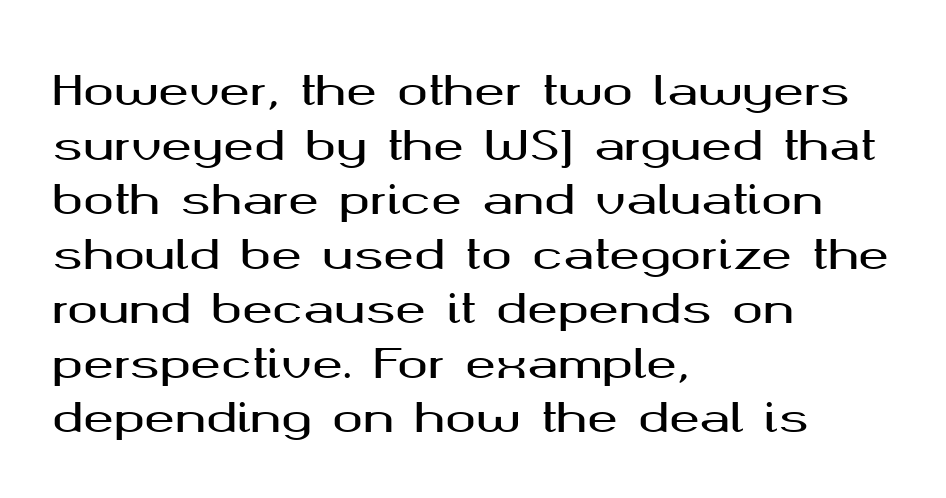
{"serif": "no", "italic": "no", "width": "wide", "stroke_contrast": "medium", "x_height": "medium", "monospaced": "no", "underline": "no", "align": "left", "line_spacing": "normal", "line_spacing_ratio": 1.33, "letter_spacing": "normal", "letter_spacing_em": 0.0, "glyph_px": 41}
